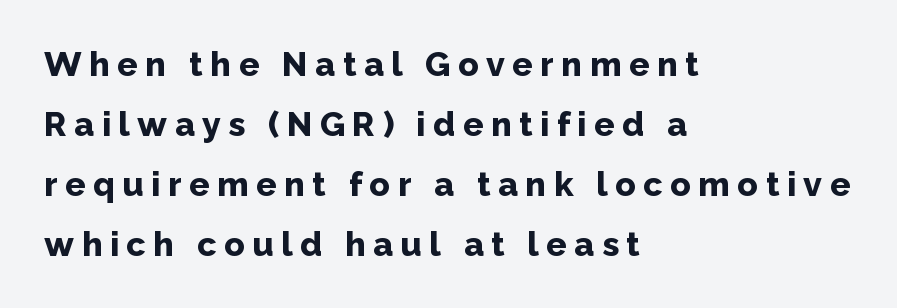
Q: Is the text bold? A: Yes.
Q: Is the text italic (slanted)? A: No, it is upright.
Q: Is the typeface a serif or a sans-serif typeface? A: Sans-serif.
Q: Is the text underlined? A: No.
Q: How is the paragraph aligned? A: Left-aligned.
Q: Is the spacing between letters normal or unusually wide? A: Unusually wide.
Q: Width (condensed, normal, or wide)? A: Normal.
Q: Stroke contrast? A: Low.
Q: x-height? A: Medium.
Q: Monospaced? A: No.
